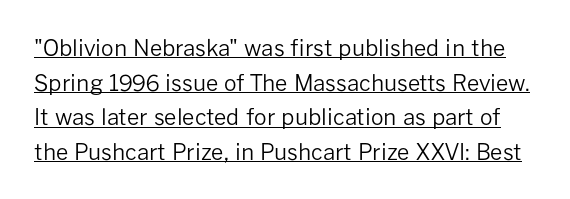
{"italic": "no", "bold": "no", "underline": "yes", "line_spacing": "normal", "line_spacing_ratio": 1.57, "letter_spacing": "normal", "letter_spacing_em": 0.0, "glyph_px": 22}
